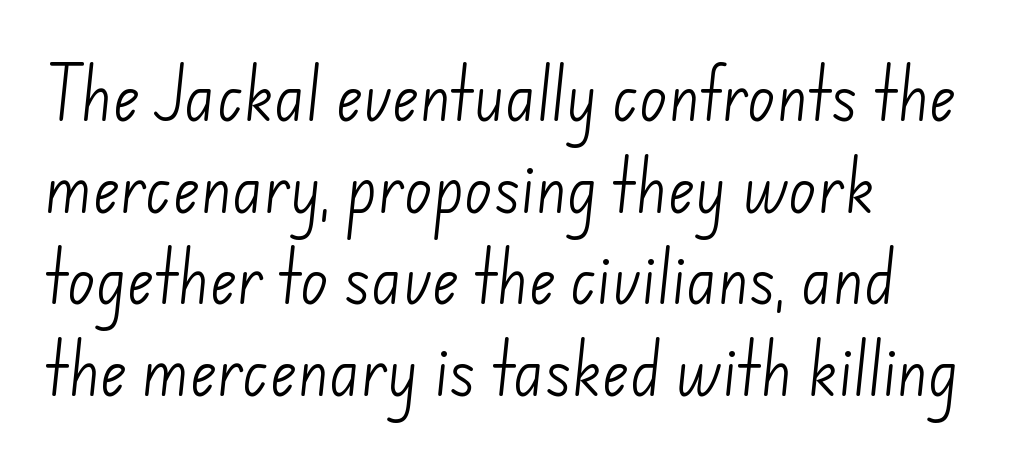
Q: Is the text bold? A: No.
Q: Is the typeface a serif or a sans-serif typeface? A: Sans-serif.
Q: Is the text underlined? A: No.
Q: How is the paragraph aligned? A: Left-aligned.
Q: Is the spacing between letters normal or unusually wide? A: Normal.
Q: Is the spacing between lines tight, normal or loose? A: Normal.
Q: Width (condensed, normal, or wide)? A: Normal.
Q: Stroke contrast? A: Low.
Q: x-height? A: Small.
Q: Monospaced? A: No.
